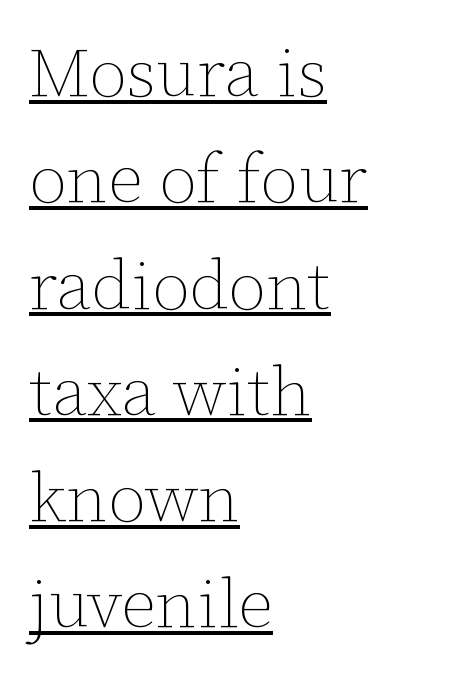
The letters stand upright; this is a roman face. Heft: none added — not bold. Has an underline been added? It has. This sample has the flowing, uneven cadence of proportional lettering. Leading: standard.
